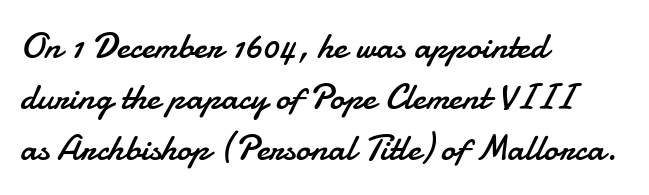
You could not count columns in this text — the font is proportionally spaced. Visually the block forms a straight wall on the left and a jagged coastline on the right. Quick note: interline space is typical. Check under the words: just untouched page.
